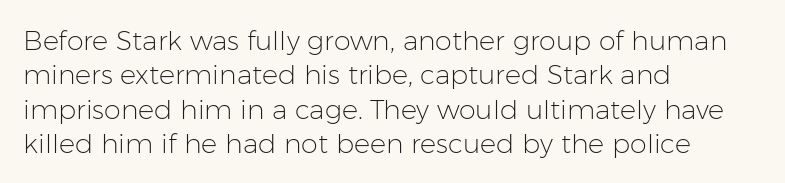
Q: Is the text bold? A: No.
Q: Is the text italic (slanted)? A: No, it is upright.
Q: Is the text underlined? A: No.
Q: How is the paragraph aligned? A: Left-aligned.
Q: Is the spacing between letters normal or unusually wide? A: Normal.
Q: Is the spacing between lines tight, normal or loose? A: Normal.
